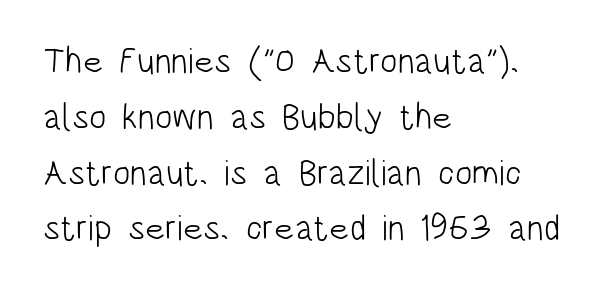
{"serif": "no", "italic": "no", "bold": "no", "weight": "light", "width": "condensed", "stroke_contrast": "low", "x_height": "large", "monospaced": "no", "underline": "no", "align": "left", "line_spacing": "normal", "line_spacing_ratio": 1.55, "letter_spacing": "normal", "letter_spacing_em": 0.0, "glyph_px": 36}
